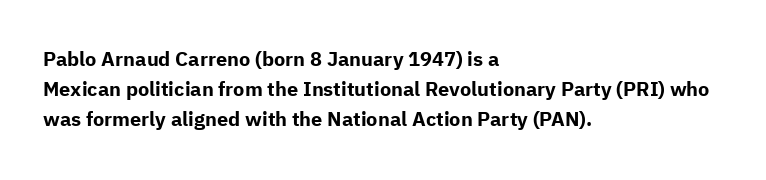
Q: Is the text bold? A: Yes.
Q: Is the text italic (slanted)? A: No, it is upright.
Q: Is the text underlined? A: No.
Q: How is the paragraph aligned? A: Left-aligned.
Q: Is the spacing between letters normal or unusually wide? A: Normal.
Q: Is the spacing between lines tight, normal or loose? A: Normal.
